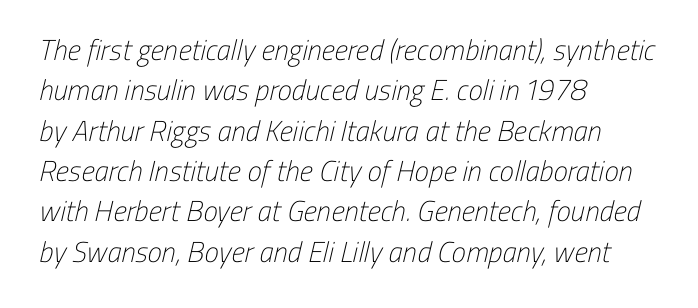
Serif or sans? Sans — the stroke terminals are bare. Has an underline been added? It has not. The compositor pushed each line to the left boundary. This is not heavy type; no bold has been used. Here the glyphs are tracked normally, forming tight word shapes. Is this a fixed-width face? No — the glyphs have proportional, varying widths.
